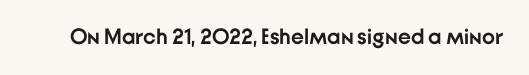
The image shows 22 px bold type, upright; set normal letter spacing, not underlined.
